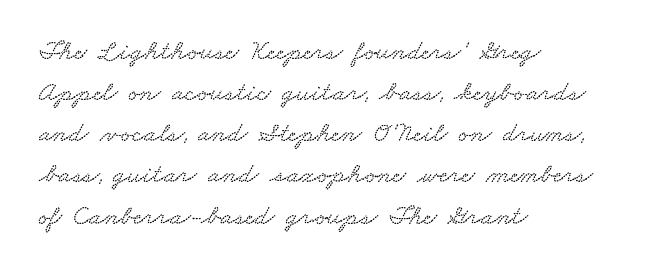
The image shows 28 px wide type; set left-aligned, normal line spacing (1.47x), normal letter spacing, not underlined; low stroke contrast and a small x-height.
